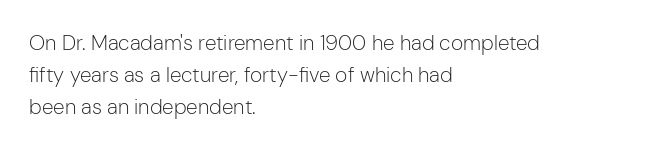
{"italic": "no", "bold": "no", "underline": "no", "align": "left", "line_spacing": "normal", "line_spacing_ratio": 1.52, "letter_spacing": "normal", "letter_spacing_em": 0.0, "glyph_px": 21}
